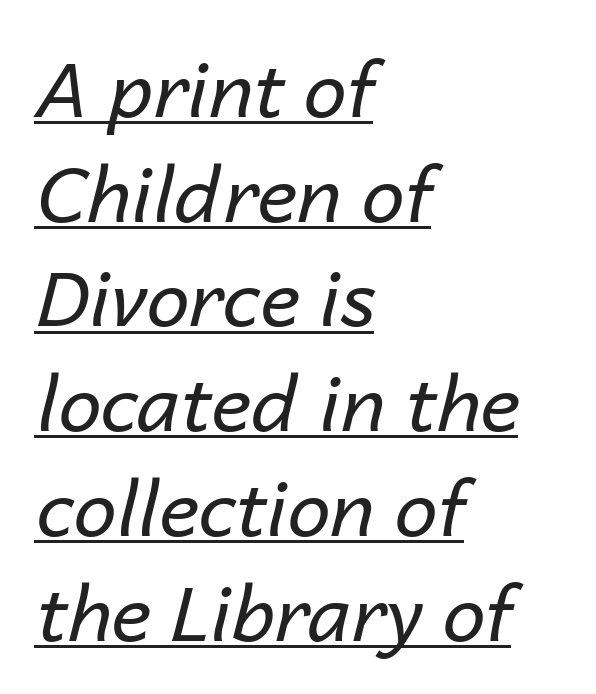
{"italic": "yes", "lean": "right", "slant_degrees": 14, "bold": "no", "weight": "regular", "width": "normal", "stroke_contrast": "low", "x_height": "medium", "monospaced": "no", "underline": "yes", "align": "left", "line_spacing": "normal", "line_spacing_ratio": 1.36, "letter_spacing": "normal", "letter_spacing_em": 0.0, "glyph_px": 77}
